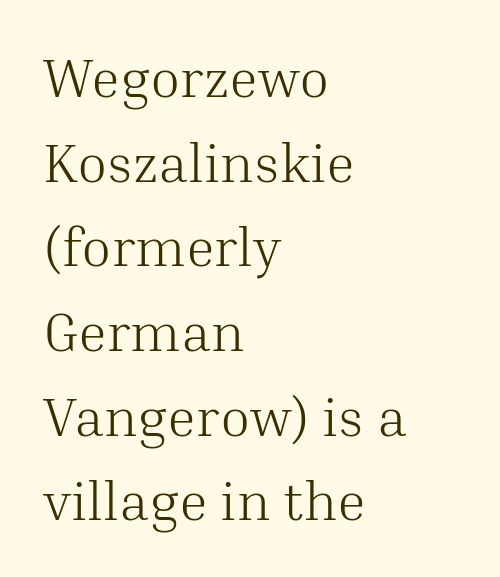
Q: Is the text bold? A: No.
Q: Is the text italic (slanted)? A: No, it is upright.
Q: Is the typeface a serif or a sans-serif typeface? A: Serif.
Q: Is the text underlined? A: No.
Q: How is the paragraph aligned? A: Left-aligned.
Q: Is the spacing between letters normal or unusually wide? A: Normal.
Q: Is the spacing between lines tight, normal or loose? A: Normal.
Q: Width (condensed, normal, or wide)? A: Normal.
Q: Stroke contrast? A: Medium.
Q: x-height? A: Medium.
Q: Monospaced? A: No.
